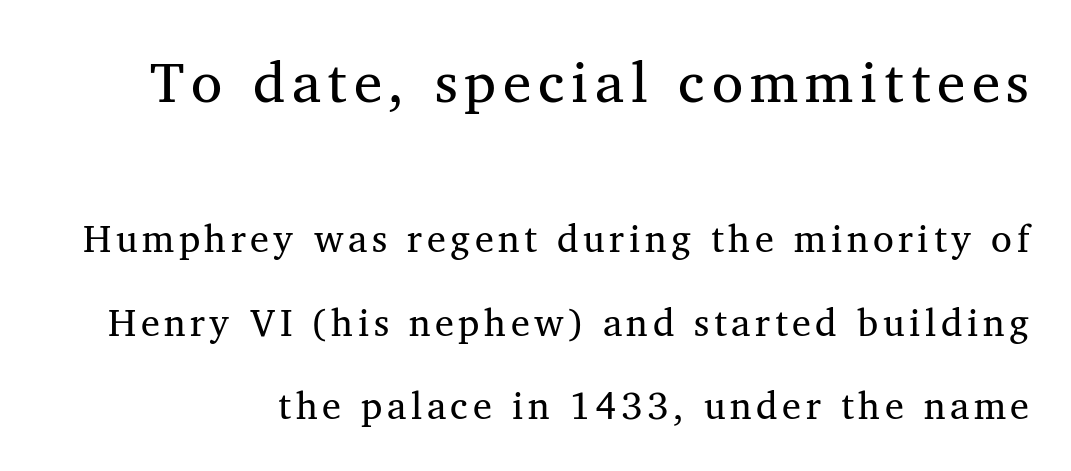
Q: Is the text bold? A: No.
Q: Is the text italic (slanted)? A: No, it is upright.
Q: Is the typeface a serif or a sans-serif typeface? A: Serif.
Q: Is the text underlined? A: No.
Q: Is the spacing between lines tight, normal or loose? A: Loose.
Q: Which block of text is set in a larger size, the first (top) or the second (bottom)? A: The first (top) one.
Q: Width (condensed, normal, or wide)? A: Normal.
Q: Stroke contrast? A: Medium.
Q: x-height? A: Medium.
Q: Monospaced? A: No.
